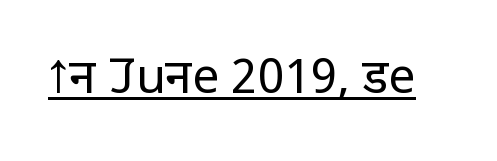
The image shows 48 px regular-weight sans-serif type, upright; set normal letter spacing, underlined; low stroke contrast and a large x-height.
